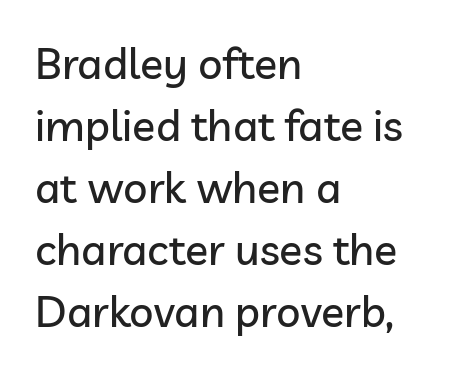
Q: Is the text italic (slanted)? A: No, it is upright.
Q: Is the typeface a serif or a sans-serif typeface? A: Sans-serif.
Q: Is the text underlined? A: No.
Q: How is the paragraph aligned? A: Left-aligned.
Q: Is the spacing between letters normal or unusually wide? A: Normal.
Q: Is the spacing between lines tight, normal or loose? A: Normal.
Q: Width (condensed, normal, or wide)? A: Normal.
Q: Stroke contrast? A: Low.
Q: x-height? A: Medium.
Q: Monospaced? A: No.
